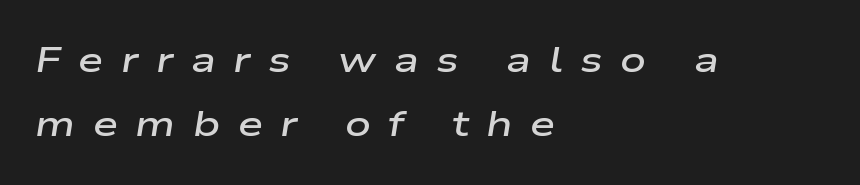
The image shows 36 px semibold, wide type, italic (leaning right); set left-aligned, line spacing 1.78x, unusually wide letter spacing (+0.49 em), not underlined; low stroke contrast and a medium x-height.
